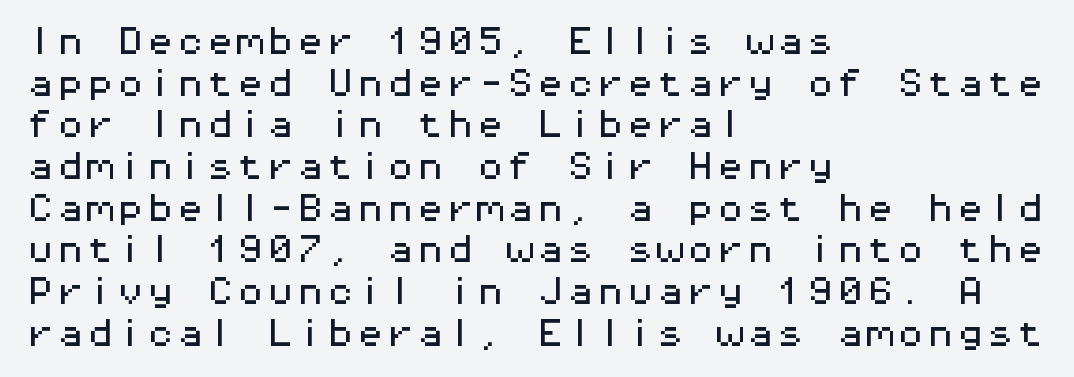
Q: Is the text italic (slanted)? A: No, it is upright.
Q: Is the typeface a serif or a sans-serif typeface? A: Sans-serif.
Q: Is the text underlined? A: No.
Q: How is the paragraph aligned? A: Left-aligned.
Q: Is the spacing between letters normal or unusually wide? A: Normal.
Q: Is the spacing between lines tight, normal or loose? A: Normal.
Q: Width (condensed, normal, or wide)? A: Wide.
Q: Stroke contrast? A: Medium.
Q: x-height? A: Medium.
Q: Monospaced? A: Yes.
